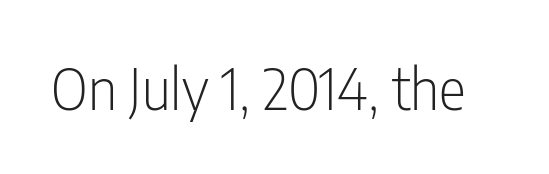
The face used here is proportionally spaced, like ordinary book or web type. Italic? Not at all — the glyphs are vertical. Tracking here is standard; glyphs follow each other at the usual distance. Nope, no serifs anywhere on these letters. The font is comparable to plain body text, perhaps lighter. Type without underlining.
